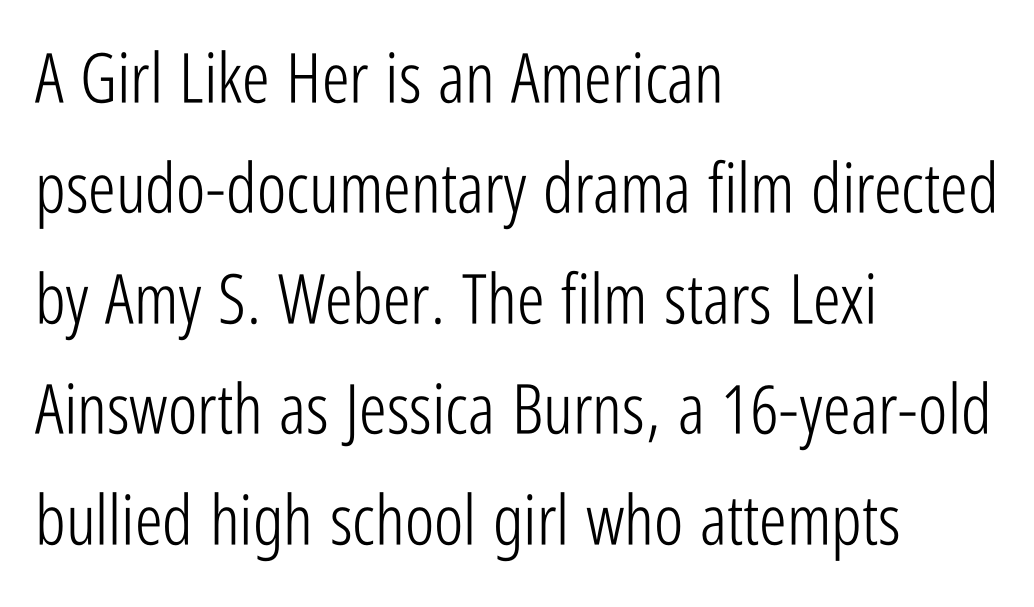
Q: Is the text bold? A: No.
Q: Is the text italic (slanted)? A: No, it is upright.
Q: Is the typeface a serif or a sans-serif typeface? A: Sans-serif.
Q: Is the text underlined? A: No.
Q: How is the paragraph aligned? A: Left-aligned.
Q: Is the spacing between letters normal or unusually wide? A: Normal.
Q: Is the spacing between lines tight, normal or loose? A: Normal.
Q: Width (condensed, normal, or wide)? A: Condensed.
Q: Stroke contrast? A: Low.
Q: x-height? A: Medium.
Q: Monospaced? A: No.
